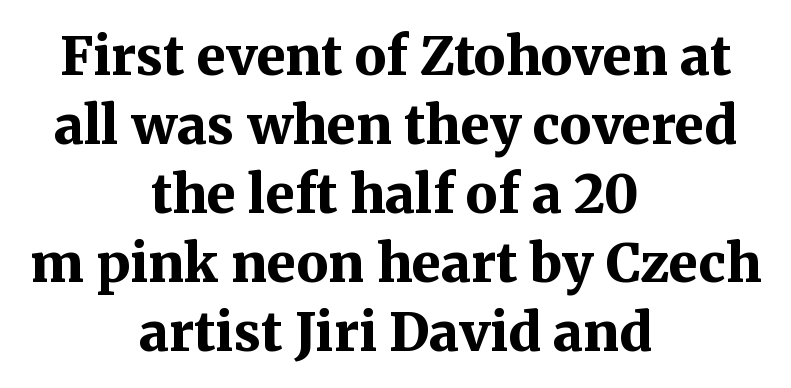
The image shows 53 px bold serif type, upright; set centered, normal line spacing (1.3x), normal letter spacing, not underlined; medium stroke contrast and a medium x-height.
